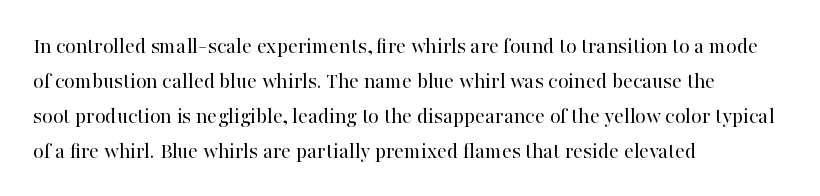
Every stem runs plumb, perpendicular to the baseline. Ink coverage per letter is moderate at most. Does extra space separate the letters? No, they use regular spacing. Line starts are locked; line ends wander. If you measured baseline to baseline, you'd find a middling distance.
